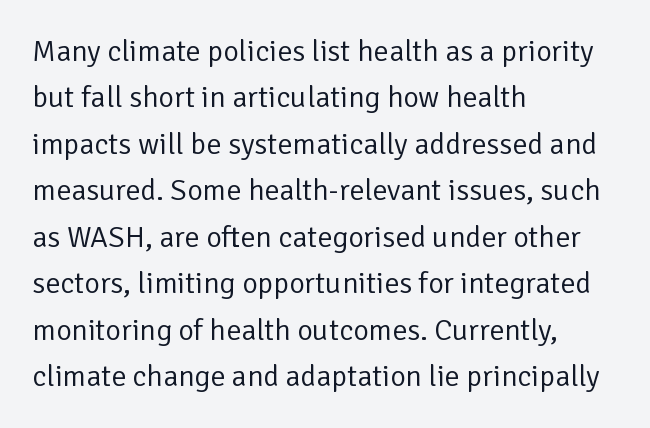
Nope, not italic — everything's standing straight. Alignment: flush left. The area under the type is left untouched. Students, observe: this is what conventionally led text looks like.
